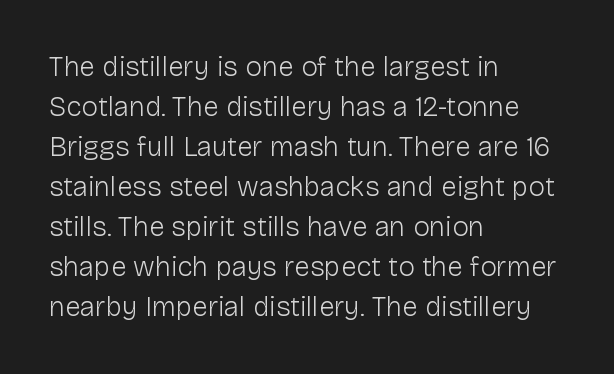
The image shows 28 px light sans-serif type, upright; set left-aligned, normal line spacing (1.43x), normal letter spacing, not underlined; low stroke contrast and a medium x-height.
